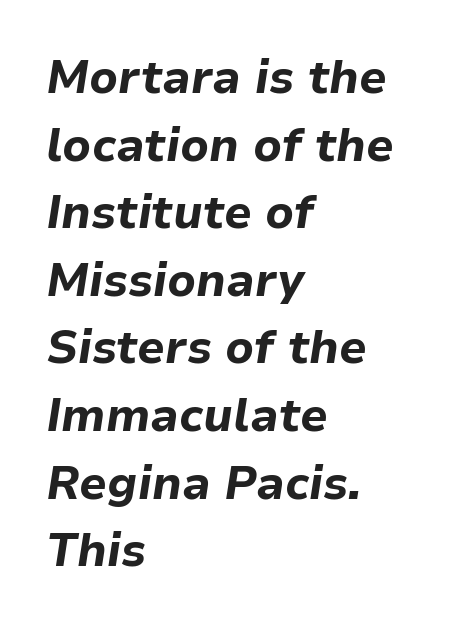
The characters look thick and weighty, a clear bold. These lines were composed using italics. The foot of each line stays bare and open. Line starts are locked; line ends wander. Characters follow at the spacing the type designer built in. Summary of vertical rhythm: regular, with standard interline spacing.
